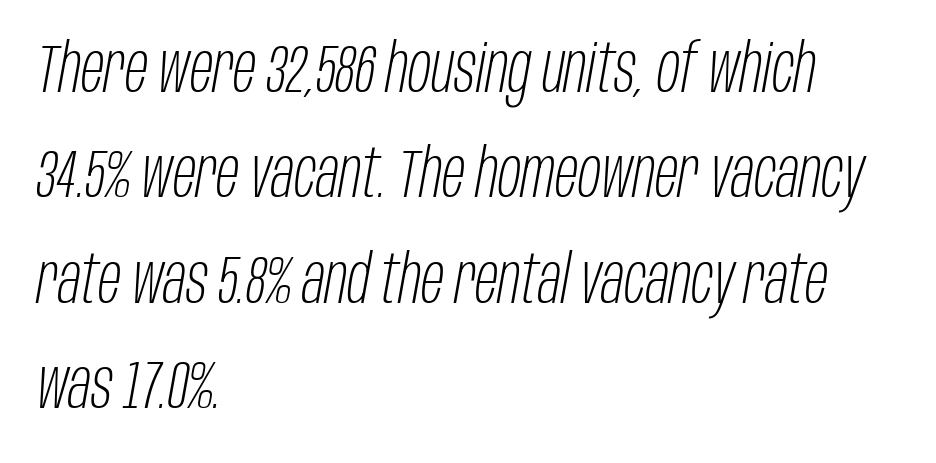
The image shows 68 px light, condensed type, italic (leaning right); set left-aligned, normal line spacing (1.55x), normal letter spacing, not underlined; low stroke contrast and a large x-height.
